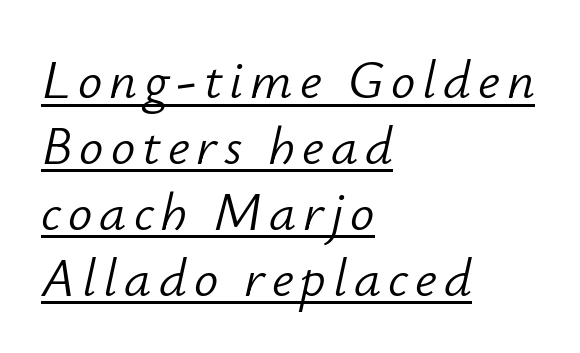
{"italic": "yes", "lean": "right", "slant_degrees": 12, "bold": "no", "weight": "light", "width": "normal", "stroke_contrast": "low", "x_height": "small", "monospaced": "no", "underline": "yes", "align": "left", "line_spacing_ratio": 1.22, "glyph_px": 54}
